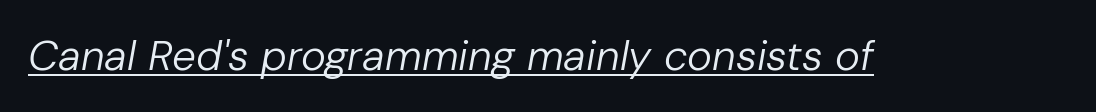
{"italic": "yes", "lean": "right", "slant_degrees": 10, "bold": "no", "weight": "regular", "width": "normal", "stroke_contrast": "low", "x_height": "medium", "monospaced": "no", "underline": "yes", "letter_spacing": "normal", "letter_spacing_em": 0.0, "glyph_px": 42}
